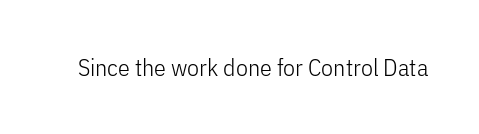
Q: Is the text bold? A: No.
Q: Is the text italic (slanted)? A: No, it is upright.
Q: Is the text underlined? A: No.
Q: Is the spacing between letters normal or unusually wide? A: Normal.
